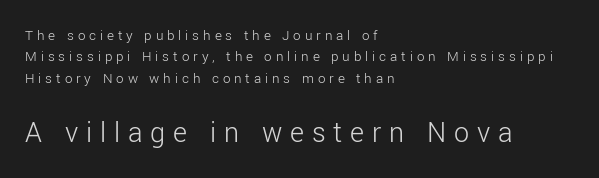
The image shows 30 px light sans-serif type, upright; set left-aligned, normal line spacing (1.42x), unusually wide letter spacing (+0.26 em), not underlined; the second (bottom) block is 2.0x larger; low stroke contrast and a medium x-height.
